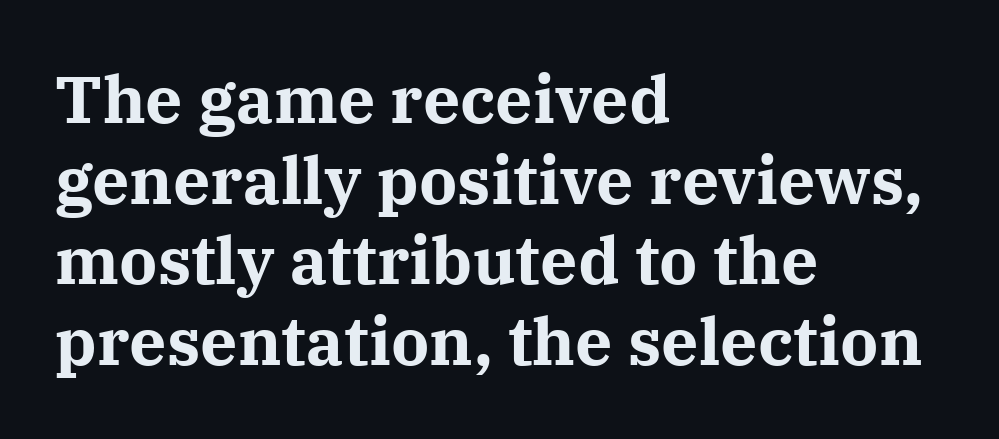
The image shows 66 px bold serif type, upright; set left-aligned, line spacing 1.22x, normal letter spacing, not underlined; medium stroke contrast and a medium x-height.
